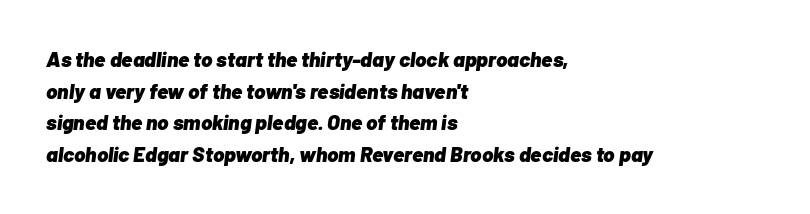
What's the leading like? Ordinary, nothing unusual. A full-strength bold gives these letters their thick strokes. This rendering features lettering with no underline. Compared with typical body copy, the letter spacing here is the same.
